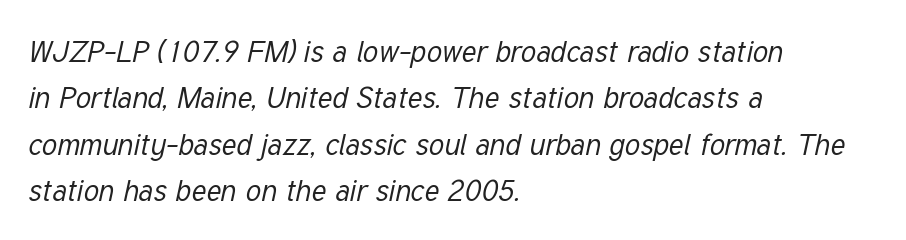
The image shows 30 px regular-weight, condensed type, italic (leaning right); set left-aligned, normal line spacing (1.55x), normal letter spacing, not underlined; low stroke contrast and a medium x-height.
